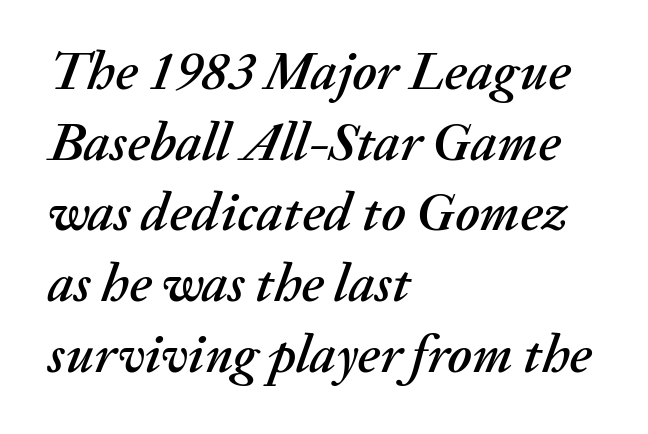
Q: Is the text italic (slanted)? A: Yes, it leans right by about 20 degrees.
Q: Is the text underlined? A: No.
Q: How is the paragraph aligned? A: Left-aligned.
Q: Is the spacing between letters normal or unusually wide? A: Normal.
Q: Is the spacing between lines tight, normal or loose? A: Normal.
Q: Width (condensed, normal, or wide)? A: Normal.
Q: Stroke contrast? A: Medium.
Q: x-height? A: Medium.
Q: Monospaced? A: No.
